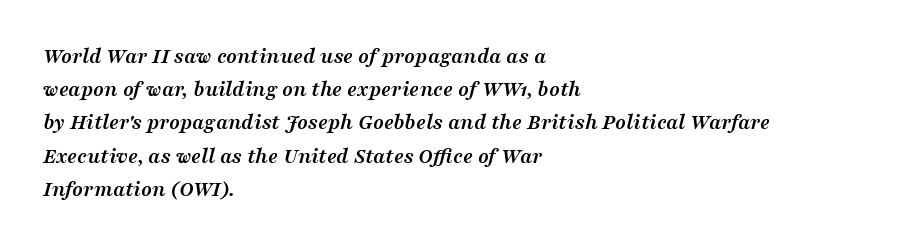
Each glyph is drawn with heavy, bold strokes. Vertically, the passage feels balanced, rows spaced as you'd expect. Does the copy run flush right? No — it runs flush left. Check under the words: just untouched page.
